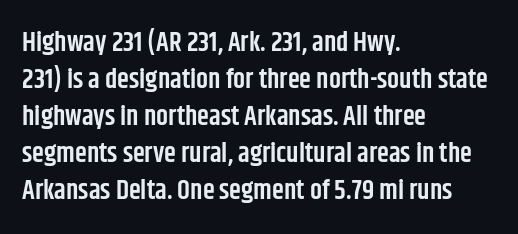
Q: Is the text bold? A: Semi-bold.
Q: Is the text italic (slanted)? A: No, it is upright.
Q: Is the text underlined? A: No.
Q: How is the paragraph aligned? A: Left-aligned.
Q: Is the spacing between letters normal or unusually wide? A: Normal.
Q: Is the spacing between lines tight, normal or loose? A: Normal.
